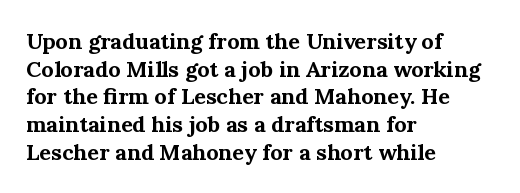
The image shows 22 px bold type, upright; set left-aligned, normal line spacing (1.26x), normal letter spacing, not underlined.
